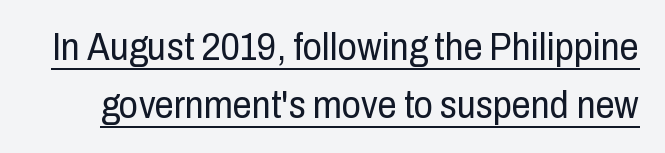
The image shows 38 px regular-weight, condensed sans-serif type, upright; set normal line spacing (1.53x), normal letter spacing, underlined; low stroke contrast and a medium x-height.
